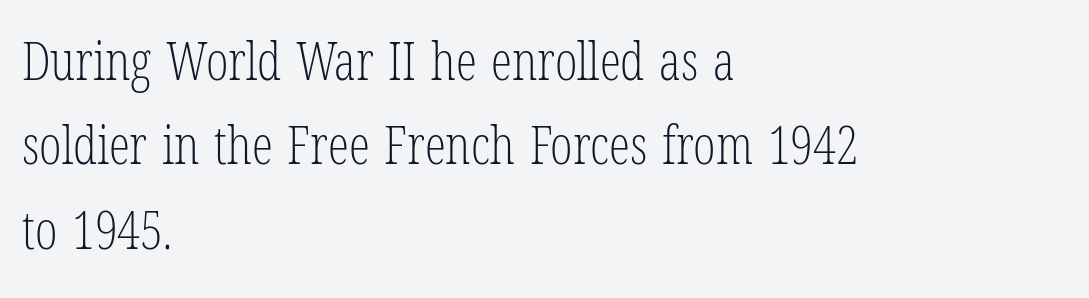
Q: Is the text bold? A: No.
Q: Is the text italic (slanted)? A: No, it is upright.
Q: Is the typeface a serif or a sans-serif typeface? A: Serif.
Q: Is the text underlined? A: No.
Q: How is the paragraph aligned? A: Left-aligned.
Q: Is the spacing between letters normal or unusually wide? A: Normal.
Q: Is the spacing between lines tight, normal or loose? A: Normal.
Q: Width (condensed, normal, or wide)? A: Condensed.
Q: Stroke contrast? A: Low.
Q: x-height? A: Medium.
Q: Monospaced? A: No.
